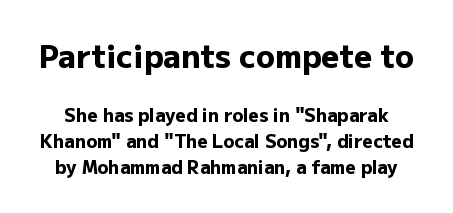
Ascenders rise straight up at ninety degrees. Size contrast runs from large at the top to small at the bottom. Horizontal bands of white between lines are of average thickness. Note the varied advance widths — an 'i' is clearly narrower than an 'm'. A bare baseline throughout the passage. Classification — sans serif.
